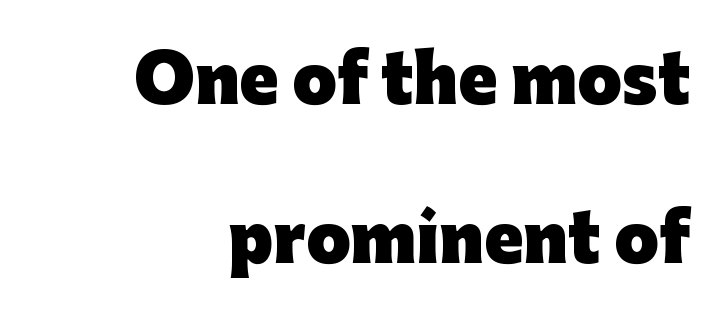
Q: Is the text bold? A: Yes.
Q: Is the text italic (slanted)? A: No, it is upright.
Q: Is the typeface a serif or a sans-serif typeface? A: Sans-serif.
Q: Is the text underlined? A: No.
Q: How is the paragraph aligned? A: Right-aligned.
Q: Is the spacing between letters normal or unusually wide? A: Normal.
Q: Is the spacing between lines tight, normal or loose? A: Loose.
Q: Width (condensed, normal, or wide)? A: Normal.
Q: Stroke contrast? A: Low.
Q: x-height? A: Medium.
Q: Monospaced? A: No.
